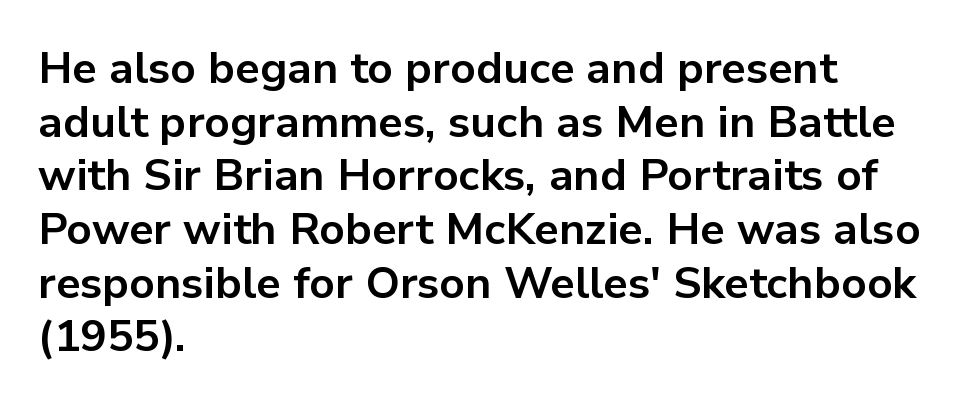
The lettering stays uniformly vertical, giving the passage a roman look. Varying glyph widths throughout — classic text-font behaviour. The compositor pushed each line to the left boundary. To sum up the face: it is a sans, with no serifs.
